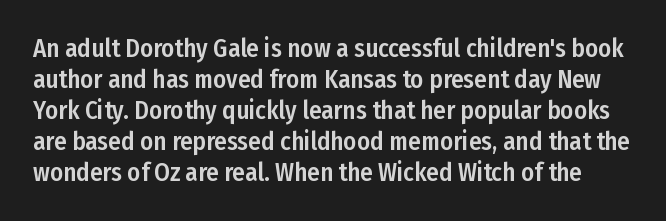
The image shows 25 px text type, upright; set line spacing 1.24x, normal letter spacing, not underlined.
